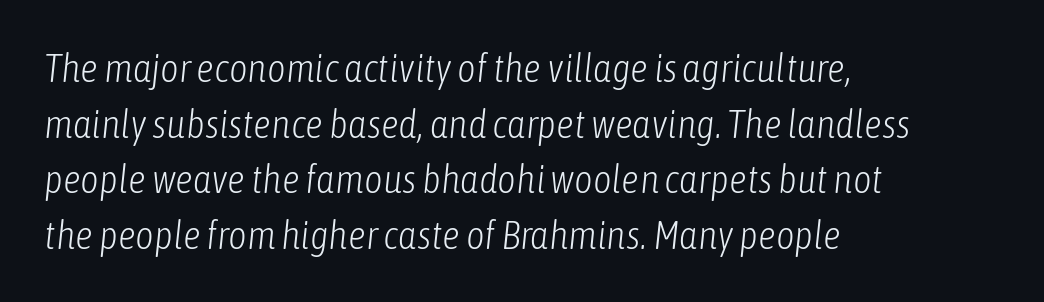
Q: Is the text bold? A: No.
Q: Is the text italic (slanted)? A: Yes, it leans right by about 6 degrees.
Q: Is the text underlined? A: No.
Q: How is the paragraph aligned? A: Left-aligned.
Q: Is the spacing between letters normal or unusually wide? A: Normal.
Q: Is the spacing between lines tight, normal or loose? A: Normal.
Q: Width (condensed, normal, or wide)? A: Condensed.
Q: Stroke contrast? A: Low.
Q: x-height? A: Medium.
Q: Monospaced? A: No.
